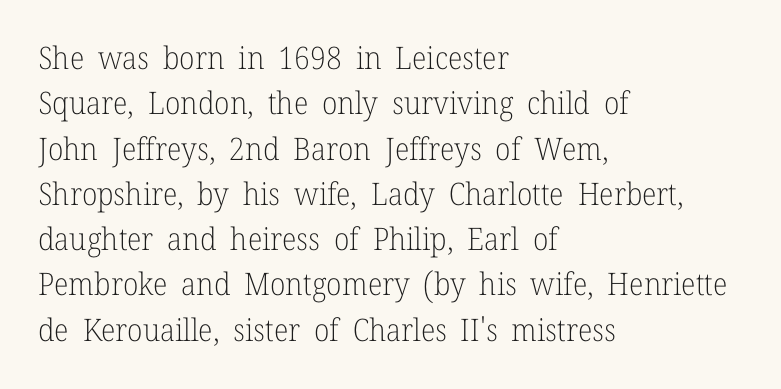
Underlining? Definitely not there. Tracking here is standard; glyphs follow each other at the usual distance. A roman cut, with each character standing at attention. Looks like regular typesetting: each glyph gets only the width it needs. Stem width sits at or under what a default text font uses. Line starts are locked; line ends wander.
